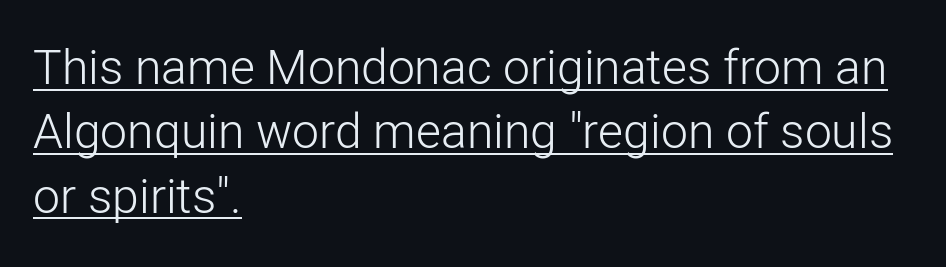
The image shows 48 px light sans-serif type, upright; set left-aligned, normal line spacing (1.34x), normal letter spacing, underlined; low stroke contrast and a medium x-height.
